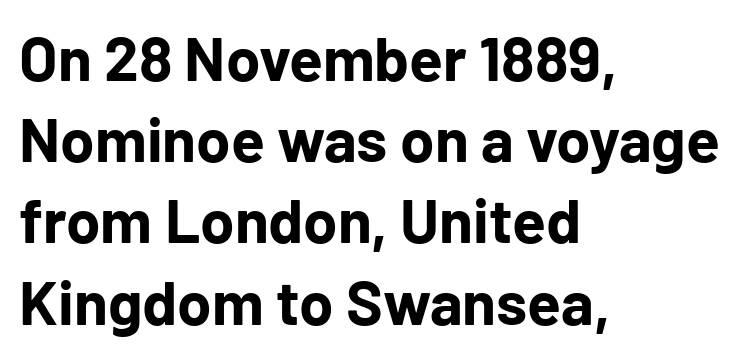
Type style note: lacks serifs. Quick note: interline space is typical. Rendered with straight, roman letterforms. Each letter keeps its own natural width here, so spacing adapts to shape. Nobody touched the tracking dial on this one. The sample has been set heavy, in full bold.
